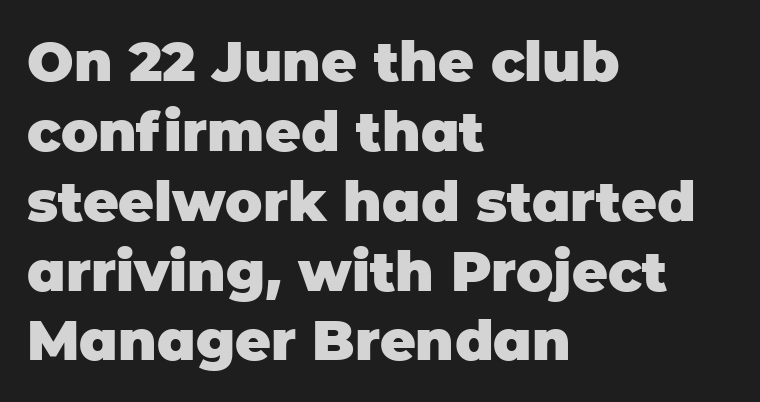
{"serif": "no", "italic": "no", "bold": "yes", "weight": "heavy", "width": "normal", "stroke_contrast": "low", "x_height": "large", "monospaced": "no", "underline": "no", "align": "left", "line_spacing": "normal", "line_spacing_ratio": 1.27, "letter_spacing": "normal", "letter_spacing_em": 0.0, "glyph_px": 55}
